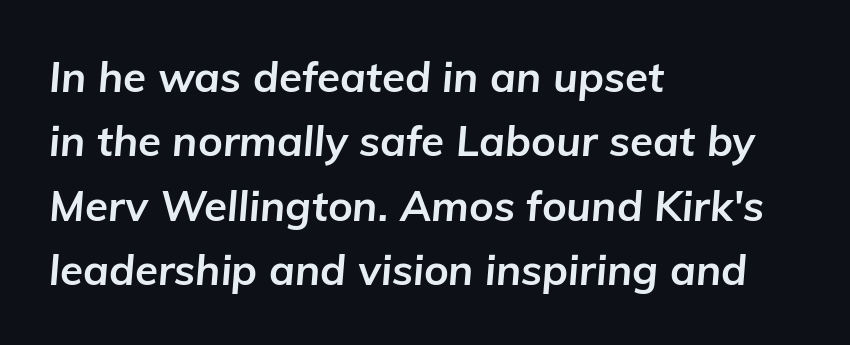
The image shows 42 px bold type, italic (leaning right); set left-aligned, normal line spacing (1.53x), normal letter spacing, not underlined; low stroke contrast and a medium x-height.
